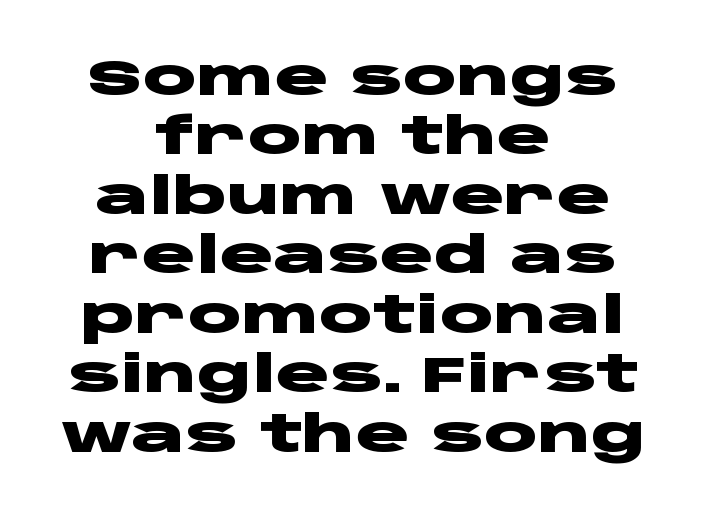
The image shows 50 px heavy, wide sans-serif type, upright; set centered, line spacing 1.19x, normal letter spacing, not underlined; low stroke contrast and a large x-height.
